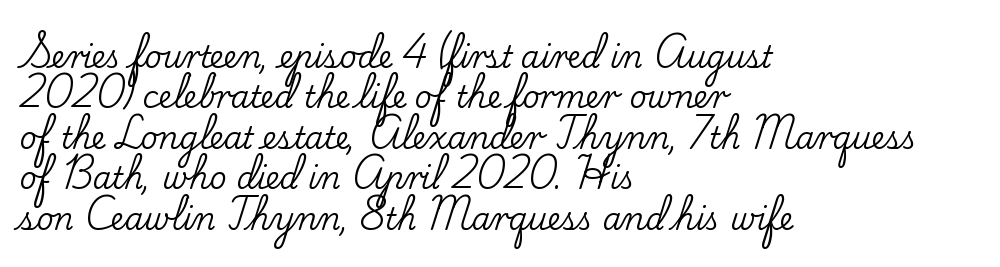
The image shows 30 px serif type; set left-aligned, normal line spacing (1.35x), normal letter spacing, not underlined; low stroke contrast and a small x-height.
